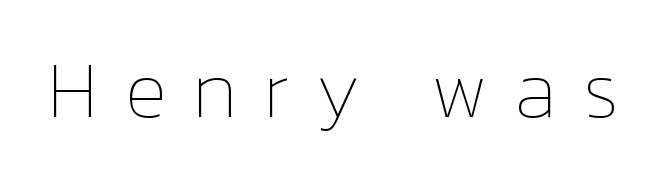
The image shows 79 px thin type, upright; set unusually wide letter spacing (+0.32 em), not underlined; low stroke contrast and a medium x-height.
